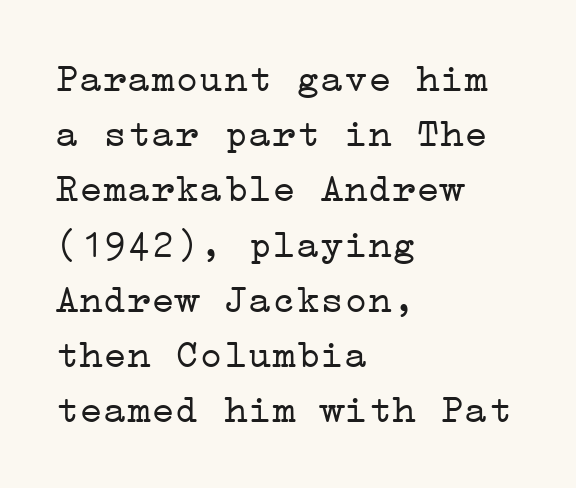
The image shows 40 px light, wide serif type, upright; set left-aligned, normal line spacing (1.38x), normal letter spacing, not underlined; low stroke contrast and a medium x-height.
